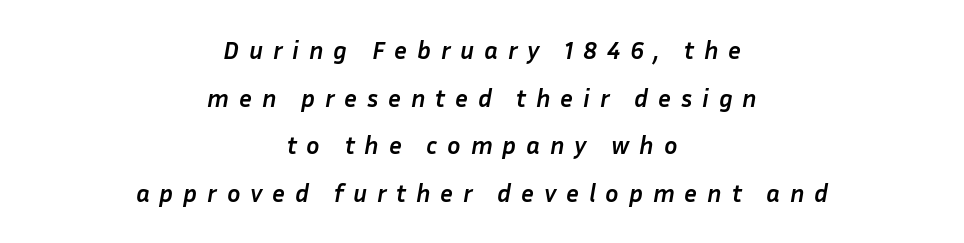
{"italic": "yes", "lean": "right", "slant_degrees": 10, "bold": "yes", "underline": "no", "align": "center", "line_spacing": "loose", "line_spacing_ratio": 1.91, "letter_spacing": "wide", "letter_spacing_em": 0.39, "glyph_px": 25}
